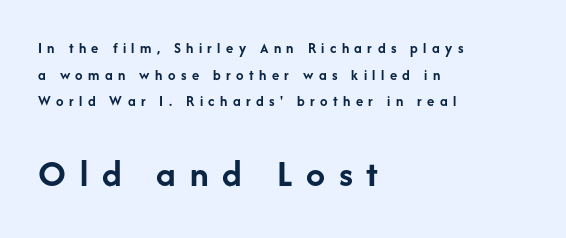
{"serif": "no", "italic": "no", "bold": "yes", "weight": "semibold", "width": "normal", "stroke_contrast": "low", "x_height": "medium", "monospaced": "no", "underline": "no", "align": "left", "line_spacing_ratio": 1.78, "letter_spacing": "wide", "letter_spacing_em": 0.36, "larger_block": "second", "size_ratio": 2.53, "glyph_px": 38}
